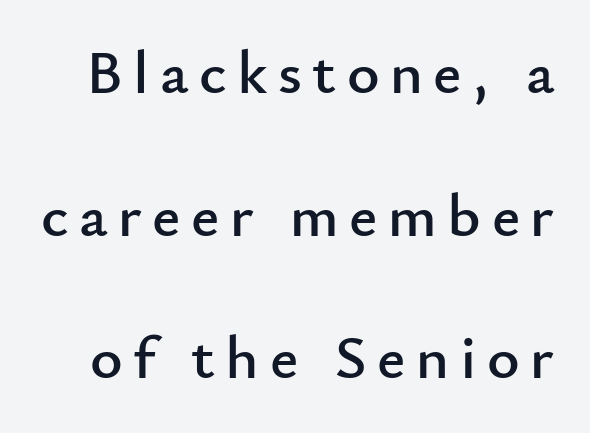
The image shows 62 px sans-serif type, upright; set loose line spacing (2.3x), not underlined; low stroke contrast and a small x-height.
